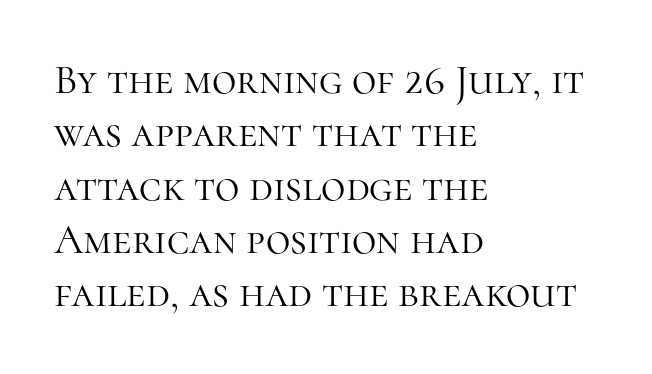
Q: Is the text bold? A: No.
Q: Is the text italic (slanted)? A: No, it is upright.
Q: Is the typeface a serif or a sans-serif typeface? A: Serif.
Q: Is the text underlined? A: No.
Q: How is the paragraph aligned? A: Left-aligned.
Q: Is the spacing between letters normal or unusually wide? A: Normal.
Q: Is the spacing between lines tight, normal or loose? A: Normal.
Q: Width (condensed, normal, or wide)? A: Normal.
Q: Stroke contrast? A: High.
Q: x-height? A: Medium.
Q: Monospaced? A: No.
